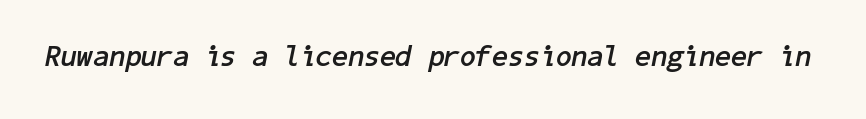
The string is rendered with underlining switched off. The passage shown is emphatically bold. The font's italic variant was chosen for this text. The passage shown has conventional tracking throughout.
